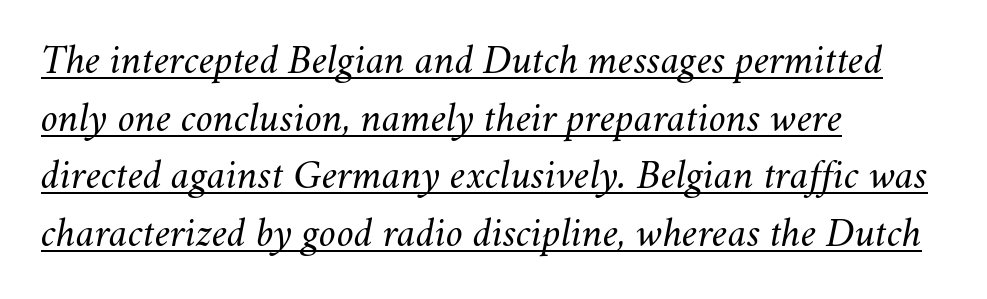
Caption: face not bold, strokes unweighted. A typesetter would call this proportional, since set widths differ per character. Tall strokes in this sample are angled rather than plumb. The typesetter has applied underlining to the passage shown. A typesetter would call this leading conventional body-copy spacing. Teacher's note: observe the even left margin — that is flush-left alignment.
